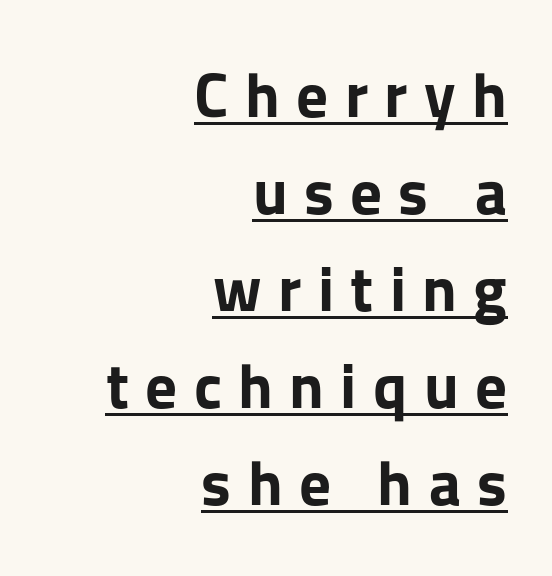
{"serif": "no", "italic": "no", "bold": "yes", "weight": "bold", "width": "normal", "stroke_contrast": "low", "x_height": "medium", "monospaced": "no", "underline": "yes", "align": "right", "line_spacing": "normal", "line_spacing_ratio": 1.54, "letter_spacing": "wide", "letter_spacing_em": 0.26, "glyph_px": 63}
